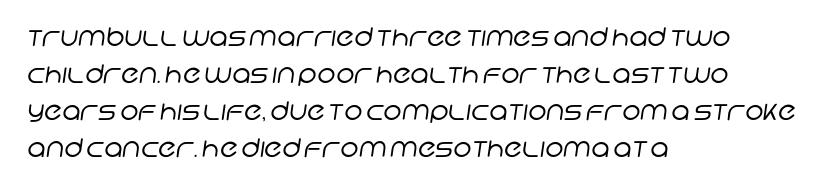
Q: Is the text bold? A: No.
Q: Is the text underlined? A: No.
Q: How is the paragraph aligned? A: Left-aligned.
Q: Is the spacing between letters normal or unusually wide? A: Normal.
Q: Is the spacing between lines tight, normal or loose? A: Normal.
